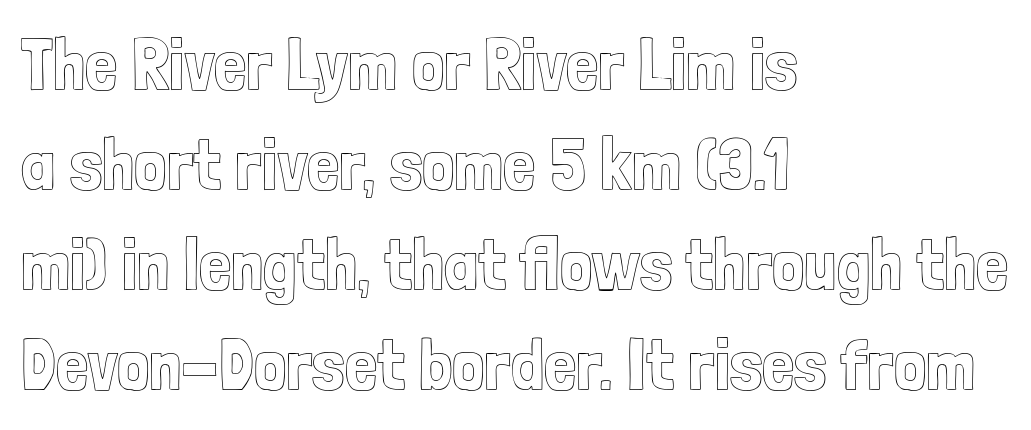
{"italic": "no", "width": "condensed", "x_height": "medium", "monospaced": "no", "underline": "no", "align": "left", "line_spacing": "normal", "line_spacing_ratio": 1.39, "letter_spacing": "normal", "letter_spacing_em": 0.0, "glyph_px": 72}
